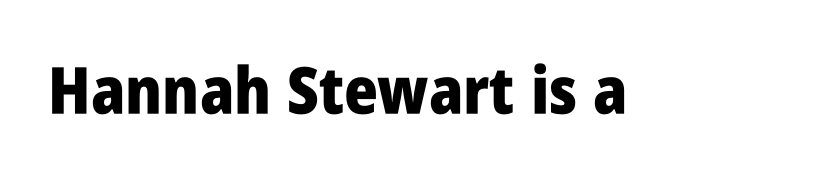
{"serif": "no", "italic": "no", "bold": "yes", "weight": "heavy", "width": "condensed", "stroke_contrast": "low", "x_height": "large", "monospaced": "no", "underline": "no", "letter_spacing": "normal", "letter_spacing_em": 0.0, "glyph_px": 65}
